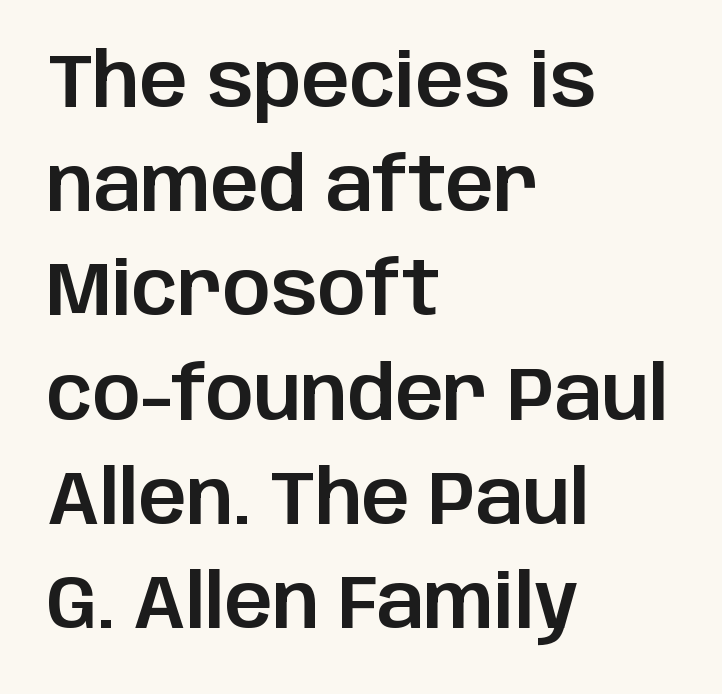
{"serif": "no", "italic": "no", "width": "normal", "stroke_contrast": "low", "x_height": "large", "monospaced": "no", "underline": "no", "align": "left", "line_spacing": "normal", "line_spacing_ratio": 1.39, "letter_spacing": "normal", "letter_spacing_em": 0.0, "glyph_px": 75}
